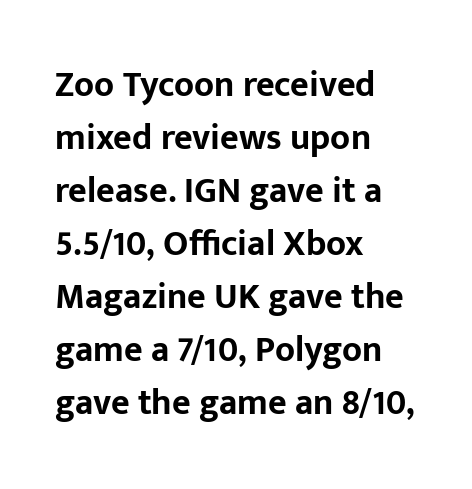
Q: Is the text bold? A: Yes.
Q: Is the text italic (slanted)? A: No, it is upright.
Q: Is the typeface a serif or a sans-serif typeface? A: Sans-serif.
Q: Is the text underlined? A: No.
Q: How is the paragraph aligned? A: Left-aligned.
Q: Is the spacing between letters normal or unusually wide? A: Normal.
Q: Is the spacing between lines tight, normal or loose? A: Normal.
Q: Width (condensed, normal, or wide)? A: Normal.
Q: Stroke contrast? A: Low.
Q: x-height? A: Medium.
Q: Monospaced? A: No.
